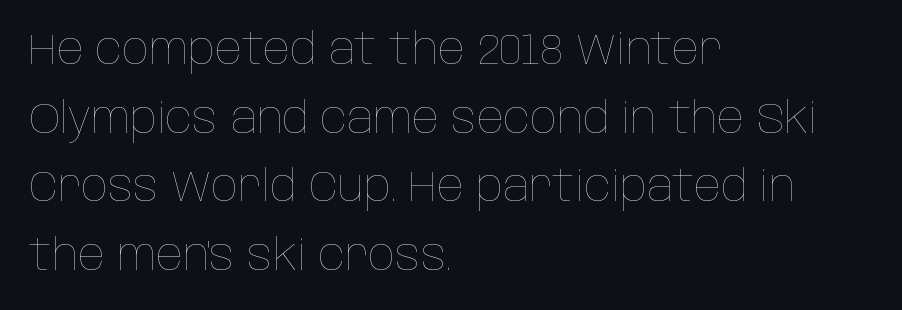
Inter-character spacing is left at the font's built-in metrics. Varying glyph widths throughout — classic text-font behaviour. A roman cut, with each character standing at attention. The paragraph has a hard left edge and a soft right edge. The rows are spaced the way most documents space them. No chunkiness to these letters — they're not bold.
